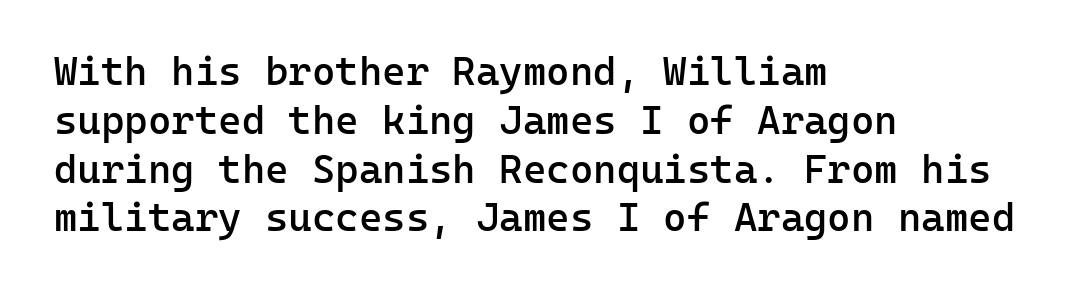
Honestly, there is no underline to notice here at all. This is roman type, the default non-slanted kind. This sample has the even, mechanical cadence of fixed-width lettering. Letter spacing: default.
